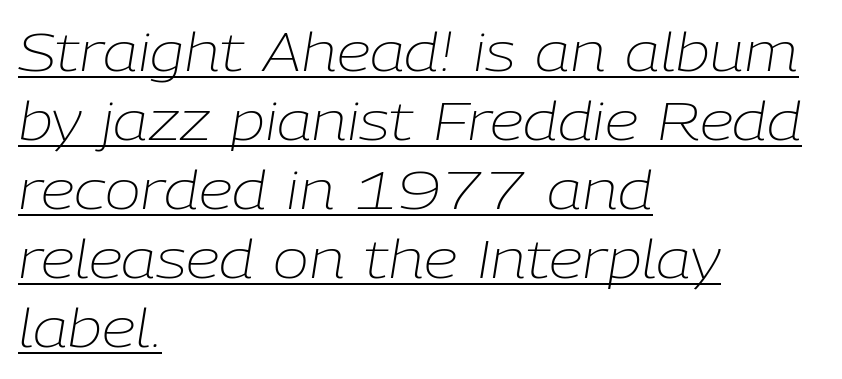
Does extra space separate the letters? No, they use regular spacing. Letters have the restrained weight of plain body copy at most. Leading: standard. Left-aligned paragraph, ragged on the right.
